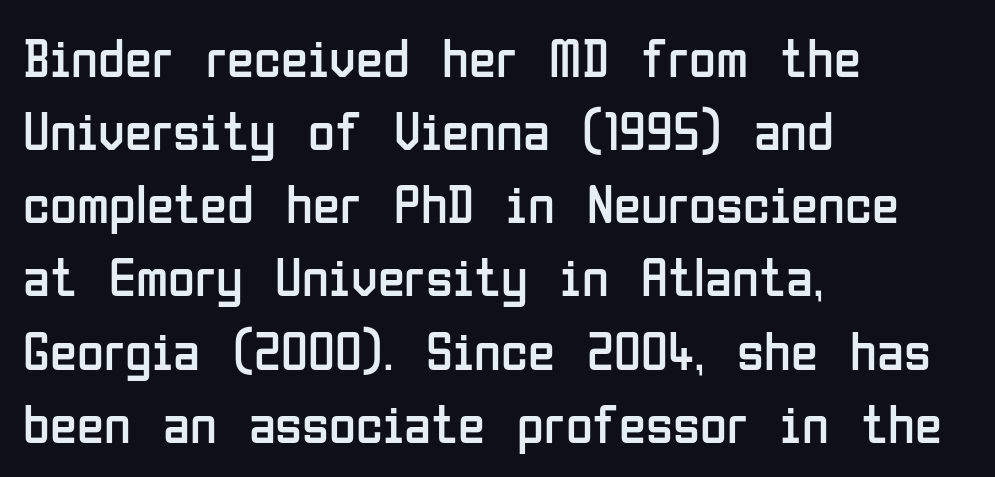
{"serif": "no", "italic": "no", "bold": "no", "weight": "regular", "width": "condensed", "stroke_contrast": "low", "x_height": "medium", "monospaced": "no", "underline": "no", "align": "left", "line_spacing": "normal", "line_spacing_ratio": 1.33, "letter_spacing": "normal", "letter_spacing_em": 0.0, "glyph_px": 55}
